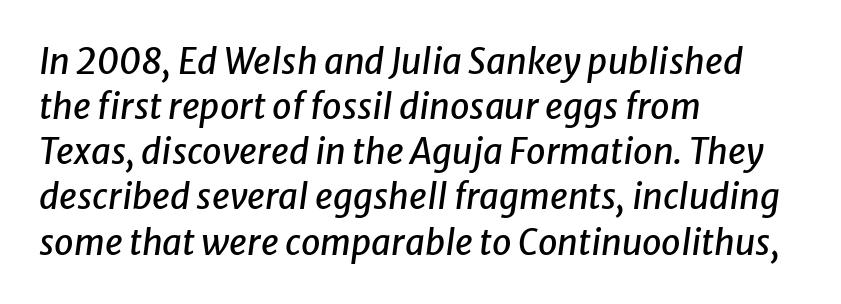
Q: Is the text italic (slanted)? A: Yes, it leans right by about 8 degrees.
Q: Is the text underlined? A: No.
Q: How is the paragraph aligned? A: Left-aligned.
Q: Is the spacing between letters normal or unusually wide? A: Normal.
Q: Is the spacing between lines tight, normal or loose? A: Normal.
Q: Width (condensed, normal, or wide)? A: Normal.
Q: Stroke contrast? A: Low.
Q: x-height? A: Medium.
Q: Monospaced? A: No.
